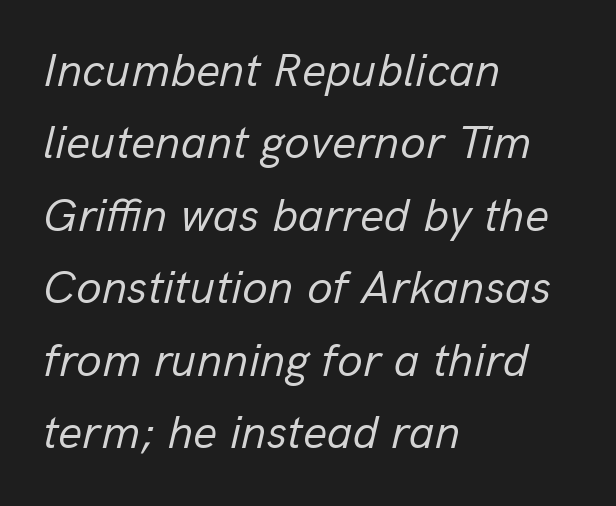
Just letters on the line, the space beneath them empty. A classic flush-left, rag-right setting is used for this passage. The leading is moderate, giving the passage an even texture. The rendering applies a slant to the glyphs. Weight class: somewhere from thin through regular.
